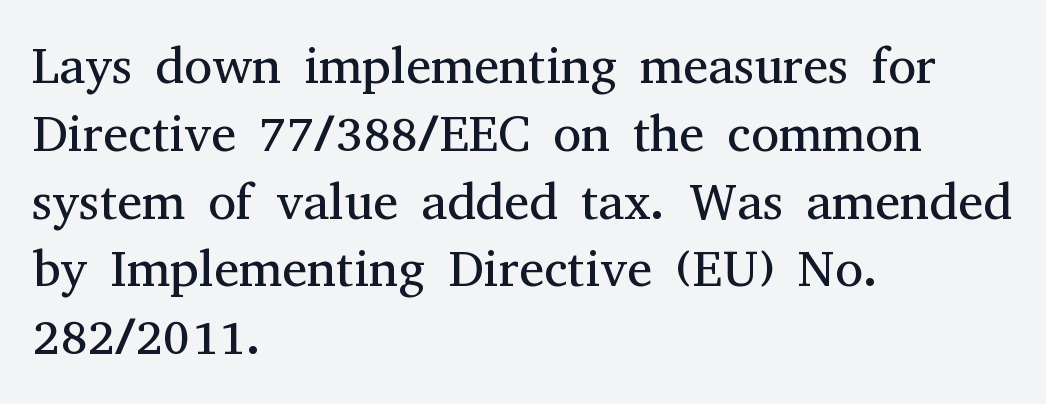
The image shows 51 px regular-weight serif type, upright; set left-aligned, normal line spacing (1.33x), normal letter spacing, not underlined; medium stroke contrast and a medium x-height.
